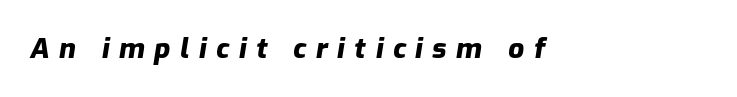
{"italic": "yes", "lean": "right", "slant_degrees": 9, "bold": "yes", "weight": "heavy", "width": "normal", "stroke_contrast": "low", "x_height": "medium", "monospaced": "no", "underline": "no", "letter_spacing": "wide", "letter_spacing_em": 0.34, "glyph_px": 28}
